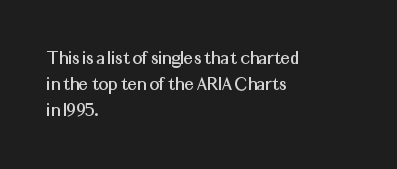
The typesetter chose a ragged-right arrangement here. The type sits square on the baseline with zero lean. There is no visible air inserted between adjacent glyphs. Has an underline been added? It has not.
